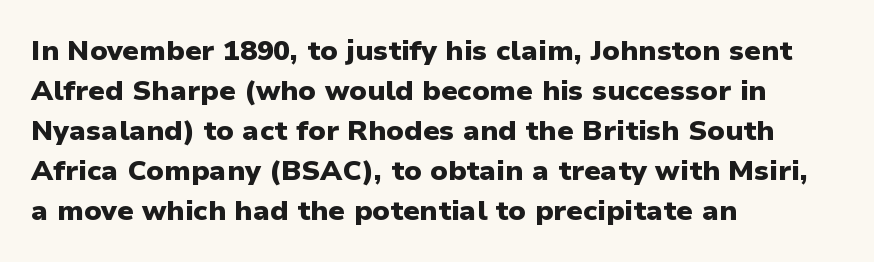
Vertical spacing — default. Regarding serifs, this sample does without them. The letterforms sit shoulder to shoulder at normal distance. Every letter is thick-stroked: bold, no question. In CSS terms this would be text-align: left. The space beneath each line is pristine and unruled.
